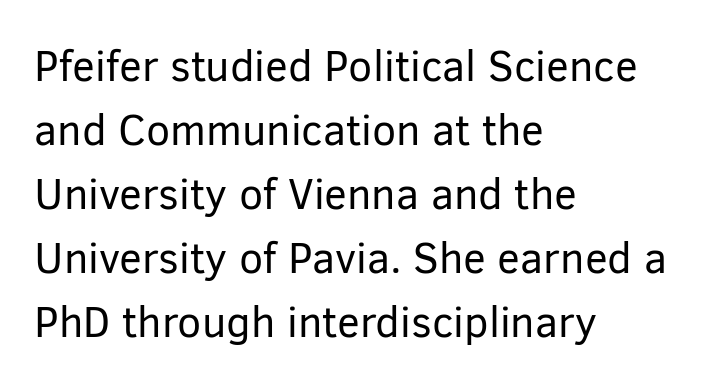
The image shows 43 px regular-weight sans-serif type, upright; set left-aligned, normal line spacing (1.49x), normal letter spacing, not underlined; low stroke contrast and a medium x-height.
